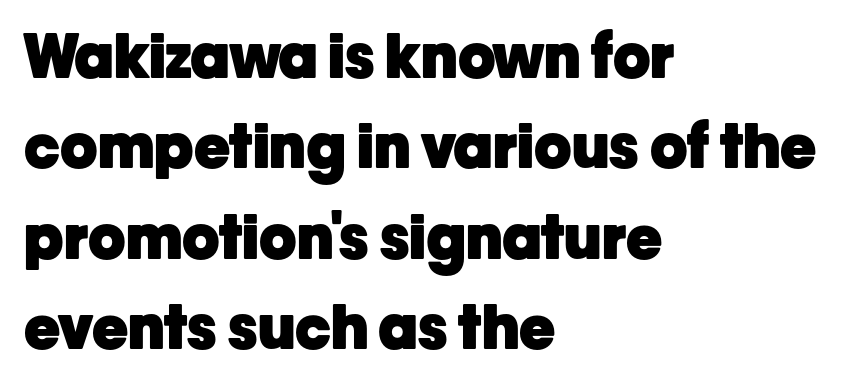
Q: Is the text bold? A: Yes.
Q: Is the text italic (slanted)? A: No, it is upright.
Q: Is the typeface a serif or a sans-serif typeface? A: Sans-serif.
Q: Is the text underlined? A: No.
Q: How is the paragraph aligned? A: Left-aligned.
Q: Is the spacing between letters normal or unusually wide? A: Normal.
Q: Is the spacing between lines tight, normal or loose? A: Normal.
Q: Width (condensed, normal, or wide)? A: Normal.
Q: Stroke contrast? A: Low.
Q: x-height? A: Medium.
Q: Monospaced? A: No.
